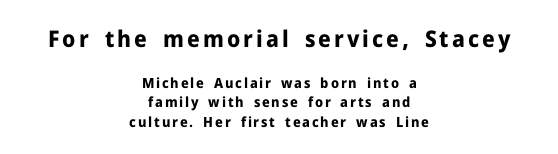
Q: Is the text bold? A: Yes.
Q: Is the text italic (slanted)? A: No, it is upright.
Q: Is the text underlined? A: No.
Q: How is the paragraph aligned? A: Centered.
Q: Is the spacing between lines tight, normal or loose? A: Normal.
Q: Which block of text is set in a larger size, the first (top) or the second (bottom)? A: The first (top) one.
